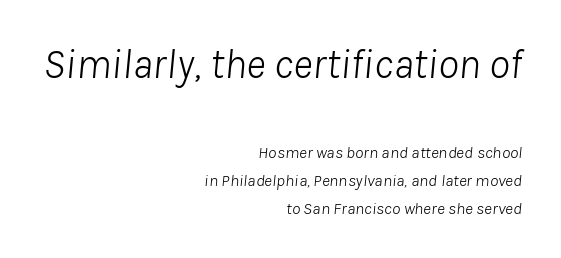
The rendering uses natural spacing where letterforms have individual widths. All the whitespace from short lines collects on the left. Students, observe: this is what conventionally led text looks like. Any mark beneath the type? The region is blank. Letters have the restrained weight of plain body copy at most.
